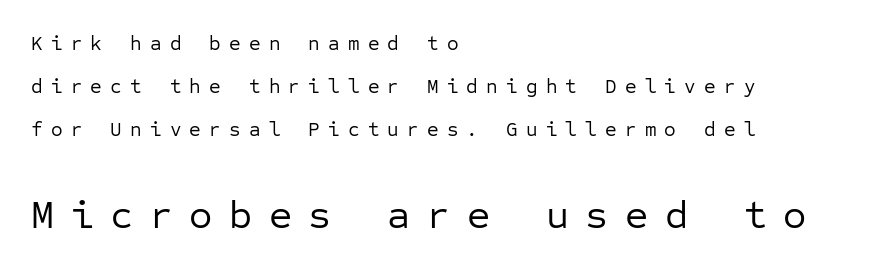
The gaps between neighbouring characters are conspicuously large. Heft: none added — not bold. Think of a typewriter: that constant character pitch is what you see here. The glyphs in this specimen are sans serif. Quick note: interline space is abundant. The zone under the glyphs is completely vacant.
